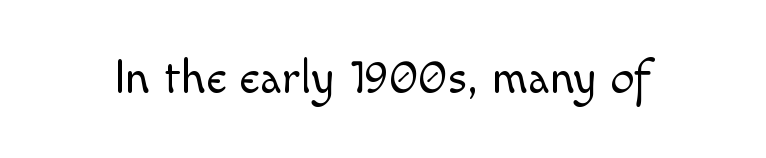
The image shows 48 px light sans-serif type, upright; set normal letter spacing, not underlined; a small x-height.
